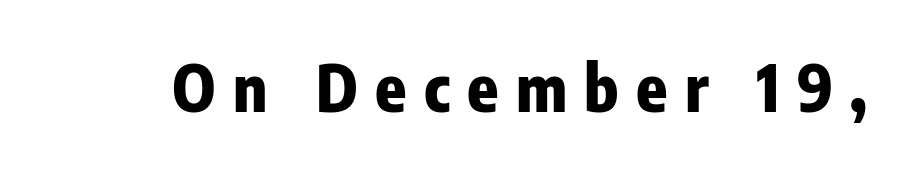
Q: Is the text bold? A: Yes.
Q: Is the text italic (slanted)? A: No, it is upright.
Q: Is the typeface a serif or a sans-serif typeface? A: Sans-serif.
Q: Is the text underlined? A: No.
Q: Is the spacing between letters normal or unusually wide? A: Unusually wide.
Q: Width (condensed, normal, or wide)? A: Condensed.
Q: Stroke contrast? A: Low.
Q: x-height? A: Medium.
Q: Monospaced? A: No.
